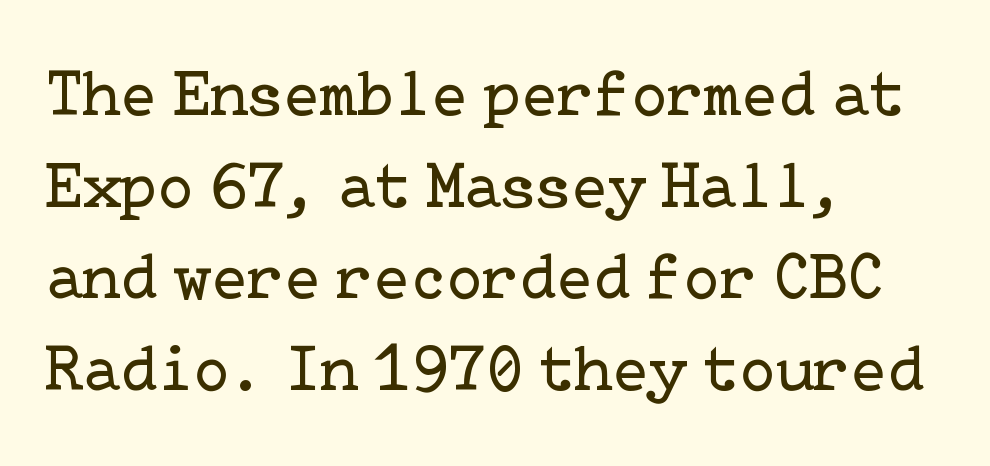
{"serif": "yes", "italic": "no", "bold": "no", "weight": "regular", "width": "normal", "stroke_contrast": "low", "x_height": "medium", "underline": "no", "align": "left", "line_spacing": "normal", "line_spacing_ratio": 1.39, "letter_spacing": "normal", "letter_spacing_em": 0.0, "glyph_px": 66}
